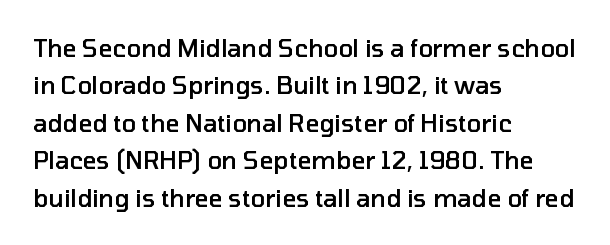
{"italic": "no", "bold": "semi", "underline": "no", "align": "left", "line_spacing": "normal", "line_spacing_ratio": 1.56, "letter_spacing": "normal", "letter_spacing_em": 0.0, "glyph_px": 24}
